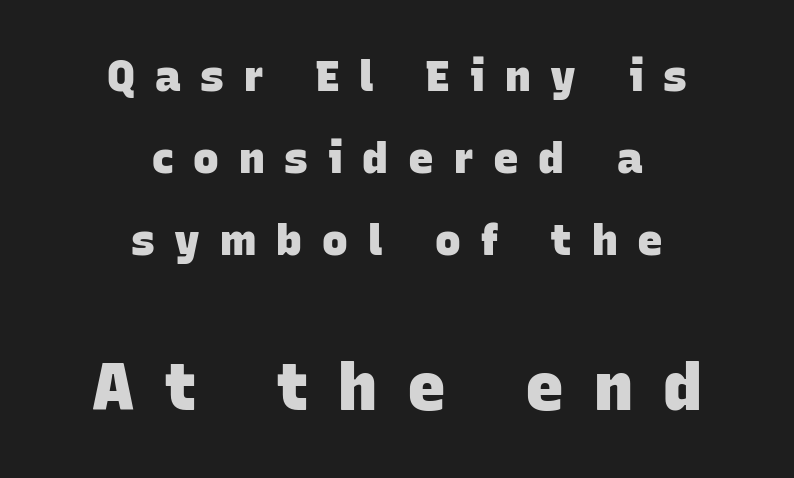
Someone cranked the tracking dial way up on this one. Typesetter's note: full bold, strokes at maximum text heaviness. Visually, the bottom section dominates because its glyphs are scaled up. The face used here is proportionally spaced, like ordinary book or web type. Does the type have serifs? No, each stem ends abruptly. A typesetter would call this leading open, well beyond the default.
